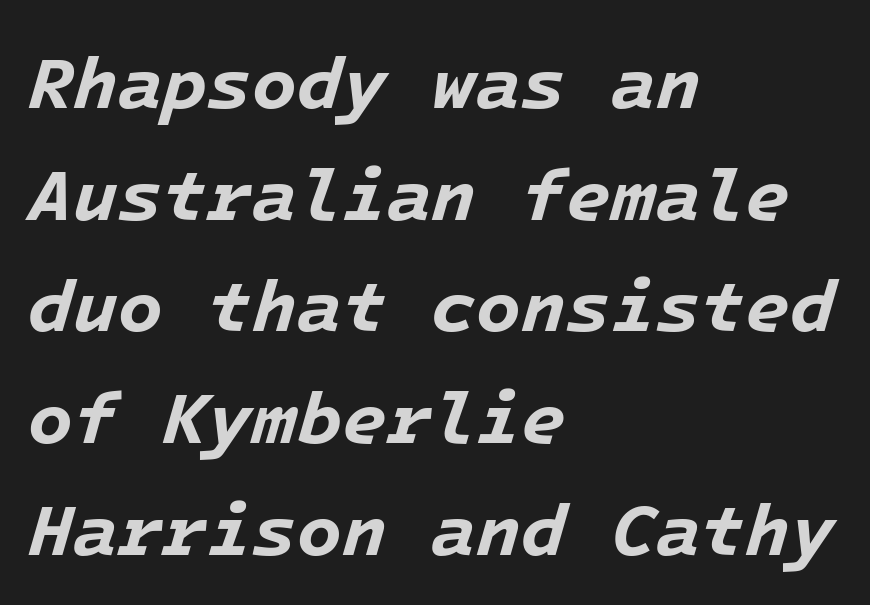
Here the glyphs are tracked normally, forming tight word shapes. Words float on clear page, feet unadorned. Notice how the passage keeps a crisp vertical edge on the left only. This block has exactly the height ordinary leading produces.
